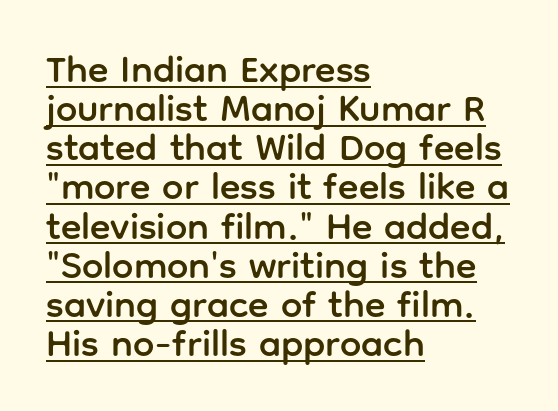
{"serif": "no", "italic": "no", "width": "normal", "stroke_contrast": "low", "x_height": "medium", "monospaced": "no", "underline": "yes", "align": "left", "line_spacing": "tight", "line_spacing_ratio": 1.03, "letter_spacing": "normal", "letter_spacing_em": 0.0, "glyph_px": 38}
